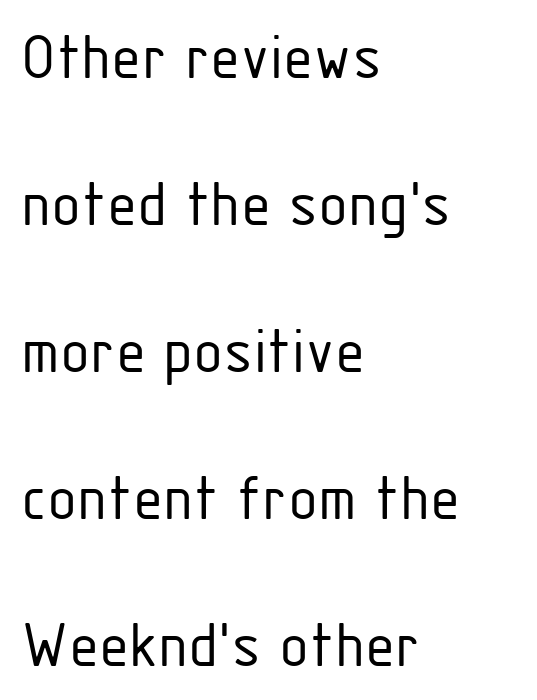
Q: Is the text bold? A: No.
Q: Is the text italic (slanted)? A: No, it is upright.
Q: Is the typeface a serif or a sans-serif typeface? A: Sans-serif.
Q: Is the text underlined? A: No.
Q: How is the paragraph aligned? A: Left-aligned.
Q: Is the spacing between letters normal or unusually wide? A: Normal.
Q: Is the spacing between lines tight, normal or loose? A: Loose.
Q: Width (condensed, normal, or wide)? A: Condensed.
Q: Stroke contrast? A: Low.
Q: x-height? A: Medium.
Q: Monospaced? A: No.
